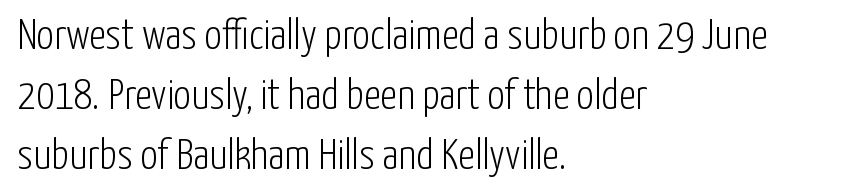
{"serif": "no", "italic": "no", "bold": "no", "weight": "light", "width": "condensed", "stroke_contrast": "low", "x_height": "medium", "monospaced": "no", "underline": "no", "align": "left", "line_spacing": "normal", "line_spacing_ratio": 1.4, "letter_spacing": "normal", "letter_spacing_em": 0.0, "glyph_px": 43}
